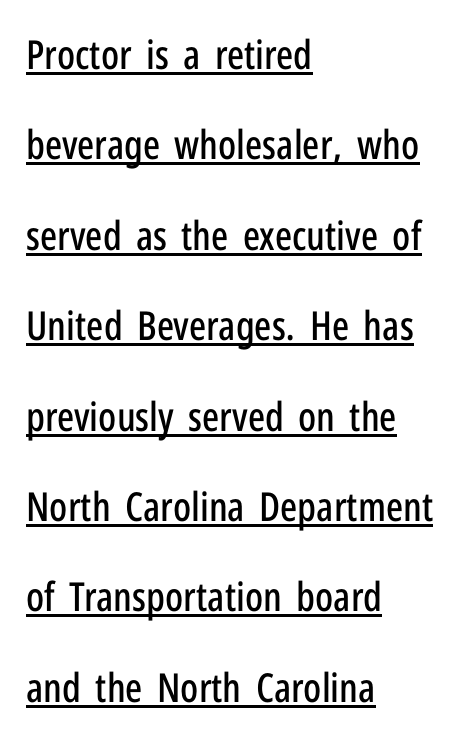
The image shows 40 px condensed sans-serif type, upright; set left-aligned, loose line spacing (2.26x), normal letter spacing, underlined; low stroke contrast and a medium x-height.
